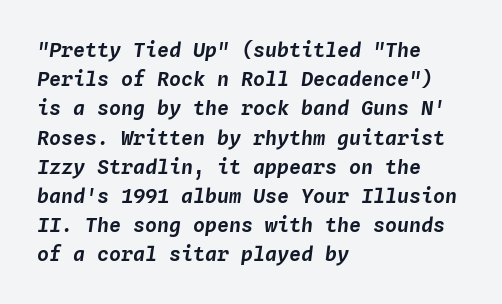
The image shows 20 px text type, italic (leaning right); set left-aligned, normal line spacing (1.46x), normal letter spacing, not underlined.
